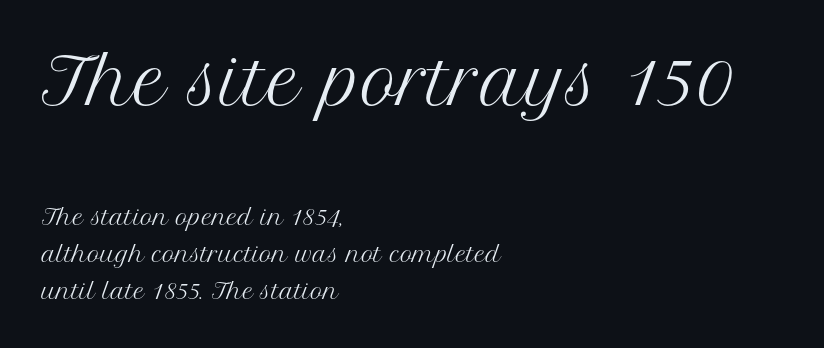
Q: Is the text bold? A: No.
Q: Is the text italic (slanted)? A: Yes.
Q: Is the typeface a serif or a sans-serif typeface? A: Serif.
Q: Is the text underlined? A: No.
Q: How is the paragraph aligned? A: Left-aligned.
Q: Is the spacing between letters normal or unusually wide? A: Normal.
Q: Which block of text is set in a larger size, the first (top) or the second (bottom)? A: The first (top) one.
Q: Width (condensed, normal, or wide)? A: Normal.
Q: Stroke contrast? A: Medium.
Q: x-height? A: Medium.
Q: Monospaced? A: No.
